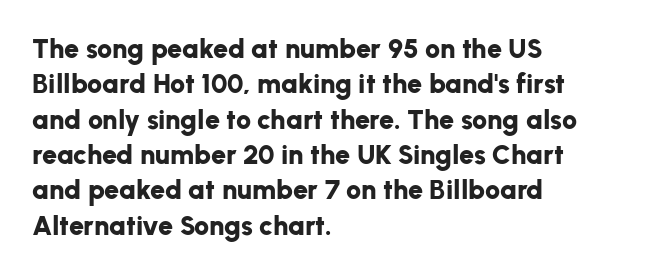
A clean baseline with only descenders dipping below it. These lines stack with their left ends in a neat column. Regular leading. Pretty heavy lettering here — definitely bold. Does extra space separate the letters? No, they use regular spacing.
